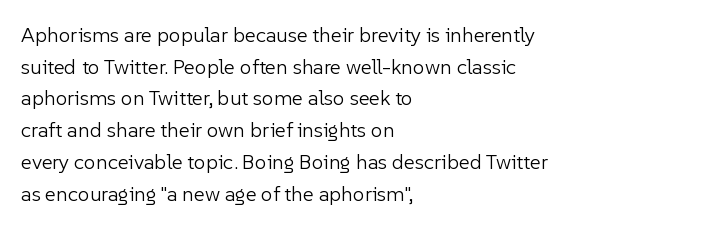
The image shows 21 px text type, upright; set left-aligned, normal line spacing (1.51x), normal letter spacing, not underlined.
